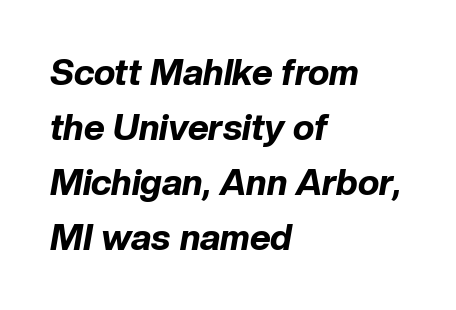
The image shows 36 px bold type, italic (leaning right); set left-aligned, normal line spacing (1.53x), normal letter spacing, not underlined; low stroke contrast and a medium x-height.
